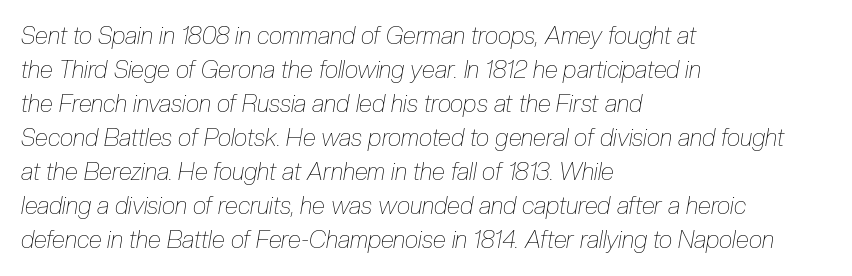
{"italic": "yes", "lean": "right", "slant_degrees": 10, "bold": "no", "underline": "no", "align": "left", "line_spacing": "normal", "line_spacing_ratio": 1.42, "letter_spacing": "normal", "letter_spacing_em": 0.0, "glyph_px": 24}
